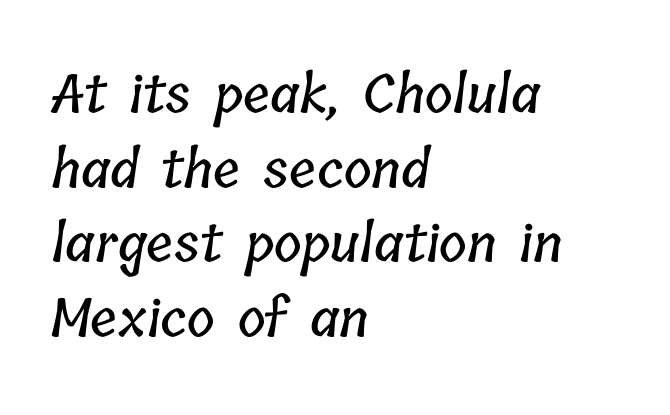
The setting favours the left margin, as ordinary paragraphs usually do. Descenders hang freely into open space. The passage shown is typed in a proportional face where columns would drift. Reading down the column, the eye jumps a familiar distance to each next line.
